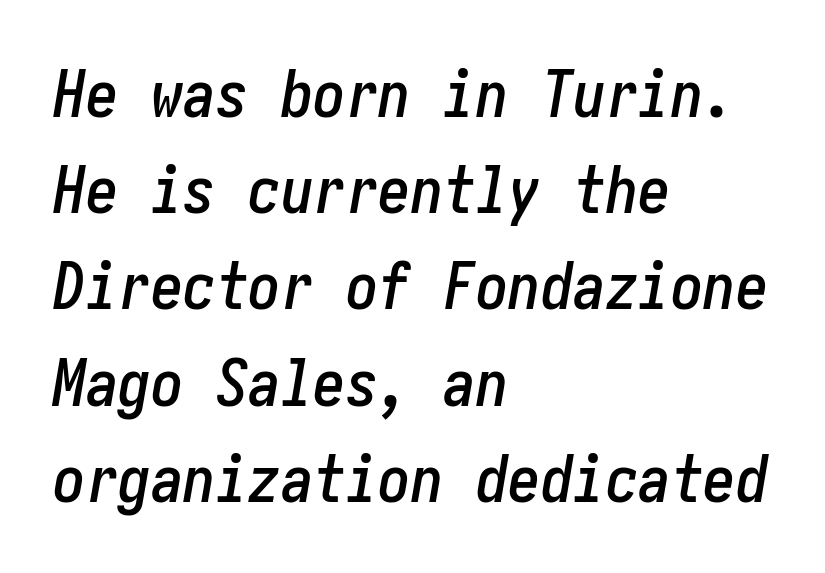
When letters slant like this, we call the style italic. Has an underline been added? It has not. In CSS terms this would be text-align: left. Notice how descenders clear the ascenders below comfortably — that's standard leading. Compared with typical body copy, the letter spacing here is the same.
